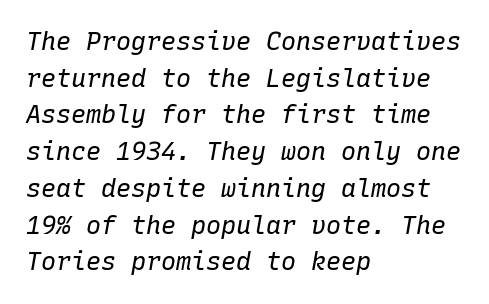
{"italic": "yes", "lean": "right", "slant_degrees": 10, "bold": "no", "underline": "no", "align": "left", "line_spacing": "normal", "line_spacing_ratio": 1.47, "letter_spacing": "normal", "letter_spacing_em": 0.0, "glyph_px": 25}
